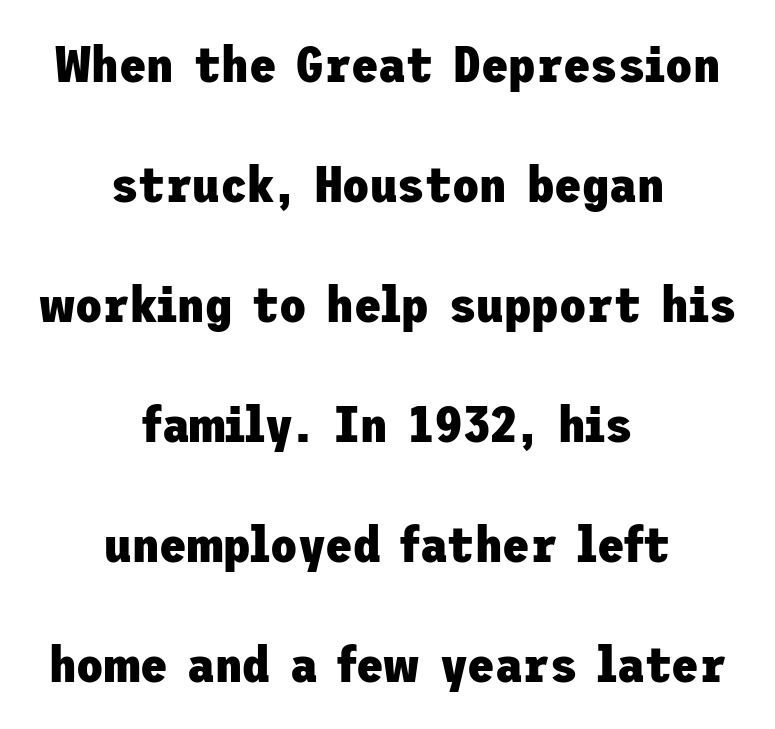
Q: Is the text bold? A: Yes.
Q: Is the text italic (slanted)? A: No, it is upright.
Q: Is the typeface a serif or a sans-serif typeface? A: Sans-serif.
Q: Is the text underlined? A: No.
Q: How is the paragraph aligned? A: Centered.
Q: Is the spacing between letters normal or unusually wide? A: Normal.
Q: Is the spacing between lines tight, normal or loose? A: Loose.
Q: Width (condensed, normal, or wide)? A: Normal.
Q: Stroke contrast? A: Low.
Q: x-height? A: Medium.
